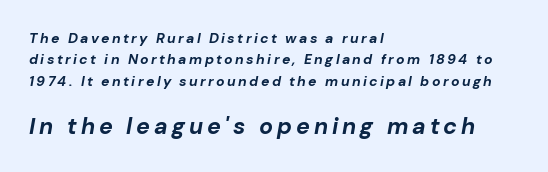
A normal amount of white space separates one row of letters from the next. The passage shown is emphatically bold. Which chunk is bigger? The second one — the bottom block dwarfs the top. Honestly, there is no underline to notice here at all. Left-aligned paragraph, ragged on the right.
